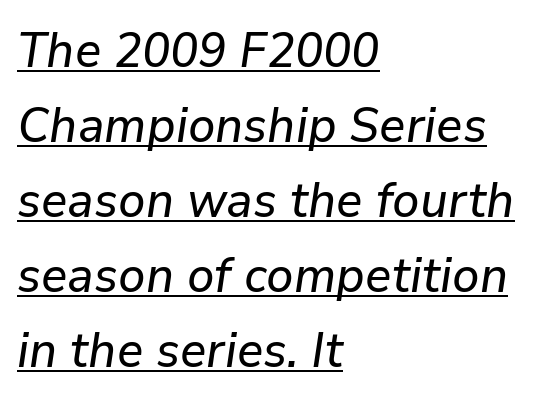
The image shows 49 px text type, italic (leaning right); set left-aligned, normal line spacing (1.53x), normal letter spacing, underlined; low stroke contrast and a medium x-height.
